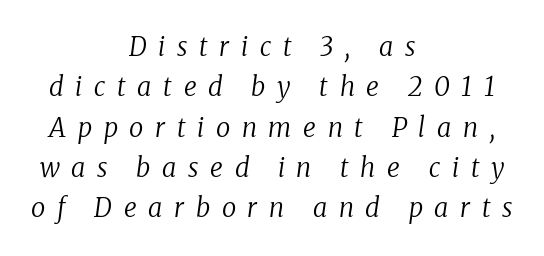
The image shows 26 px text type, italic (leaning right); set centered, normal line spacing (1.55x), unusually wide letter spacing (+0.45 em), not underlined.
